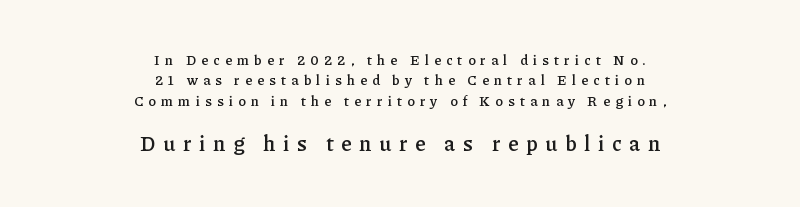
The image shows 21 px text type, upright; set centered, normal line spacing (1.45x), unusually wide letter spacing (+0.37 em), not underlined; the second (bottom) block is 1.5x larger.
